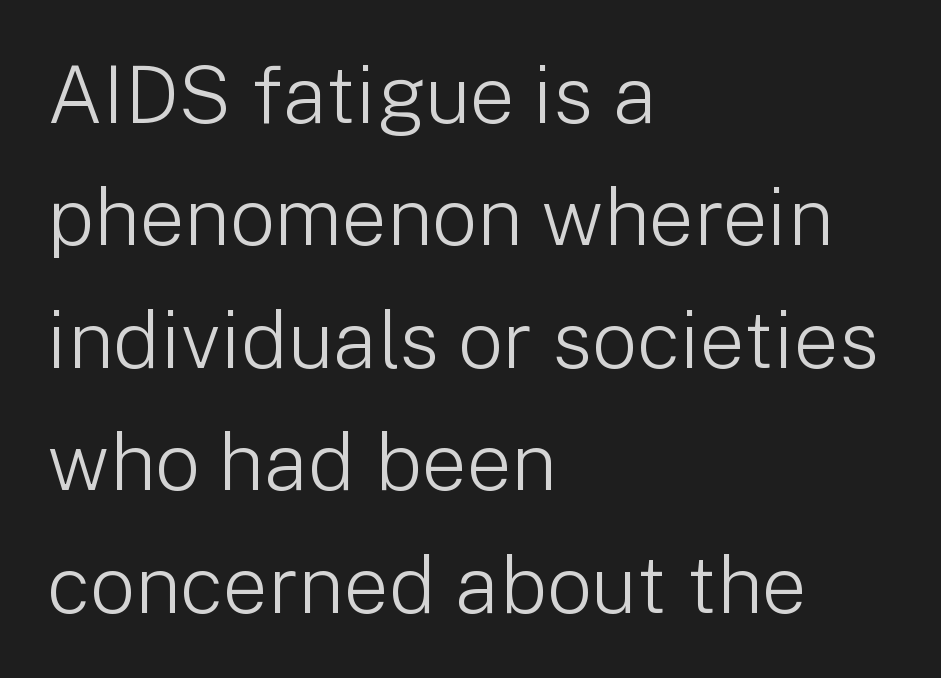
{"serif": "no", "italic": "no", "bold": "no", "weight": "light", "width": "normal", "stroke_contrast": "low", "x_height": "medium", "monospaced": "no", "underline": "no", "align": "left", "line_spacing": "normal", "line_spacing_ratio": 1.53, "letter_spacing": "normal", "letter_spacing_em": 0.0, "glyph_px": 80}
